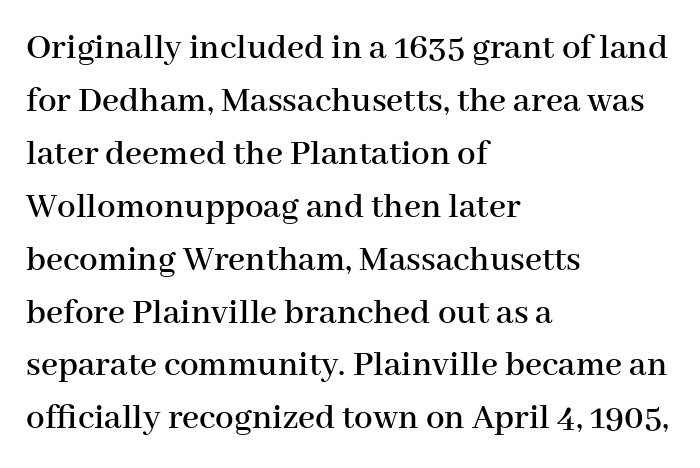
{"serif": "yes", "italic": "no", "width": "normal", "stroke_contrast": "high", "x_height": "medium", "monospaced": "no", "underline": "no", "align": "left", "line_spacing": "normal", "line_spacing_ratio": 1.43, "letter_spacing": "normal", "letter_spacing_em": 0.0, "glyph_px": 37}
